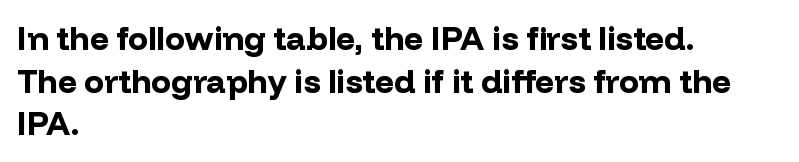
Q: Is the text bold? A: Yes.
Q: Is the text italic (slanted)? A: No, it is upright.
Q: Is the typeface a serif or a sans-serif typeface? A: Sans-serif.
Q: Is the text underlined? A: No.
Q: How is the paragraph aligned? A: Left-aligned.
Q: Is the spacing between letters normal or unusually wide? A: Normal.
Q: Is the spacing between lines tight, normal or loose? A: Normal.
Q: Width (condensed, normal, or wide)? A: Normal.
Q: Stroke contrast? A: Low.
Q: x-height? A: Medium.
Q: Monospaced? A: No.
